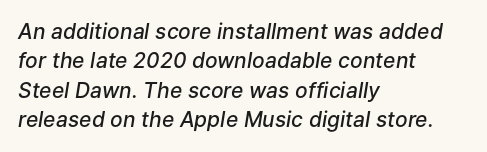
{"italic": "yes", "lean": "right", "slant_degrees": 9, "bold": "semi", "underline": "no", "align": "left", "line_spacing": "normal", "line_spacing_ratio": 1.4, "letter_spacing": "normal", "letter_spacing_em": 0.0, "glyph_px": 21}
